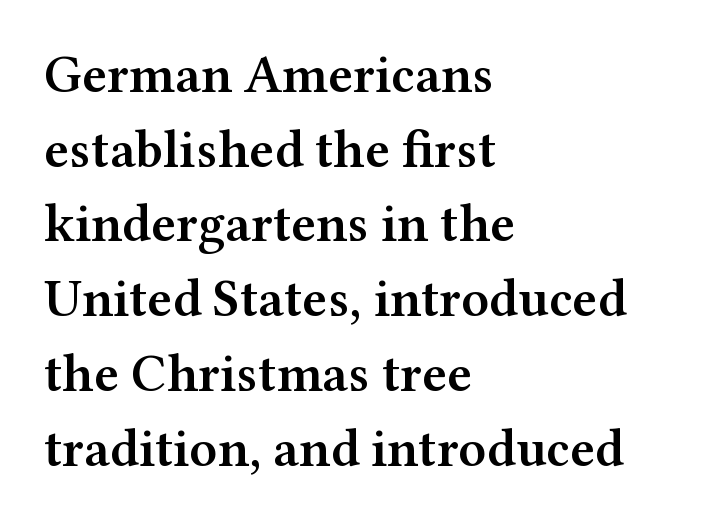
{"serif": "yes", "italic": "no", "bold": "semi", "weight": "semibold", "width": "wide", "stroke_contrast": "medium", "x_height": "medium", "monospaced": "no", "underline": "no", "align": "left", "line_spacing": "normal", "line_spacing_ratio": 1.41, "letter_spacing": "normal", "letter_spacing_em": 0.0, "glyph_px": 53}
